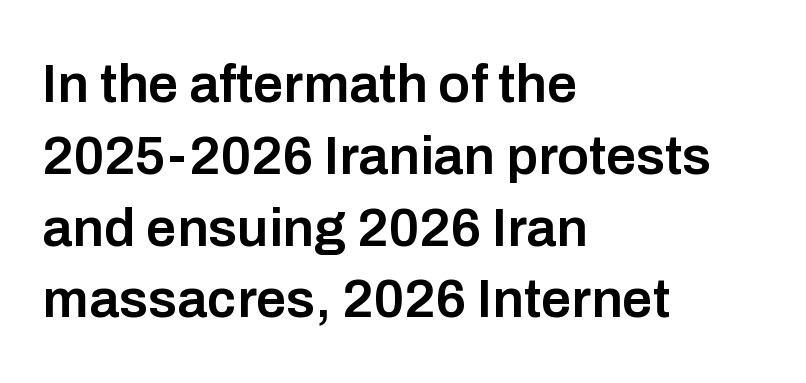
Q: Is the text bold? A: Semi-bold.
Q: Is the text italic (slanted)? A: No, it is upright.
Q: Is the typeface a serif or a sans-serif typeface? A: Sans-serif.
Q: Is the text underlined? A: No.
Q: How is the paragraph aligned? A: Left-aligned.
Q: Is the spacing between letters normal or unusually wide? A: Normal.
Q: Is the spacing between lines tight, normal or loose? A: Normal.
Q: Width (condensed, normal, or wide)? A: Normal.
Q: Stroke contrast? A: Low.
Q: x-height? A: Medium.
Q: Monospaced? A: No.
